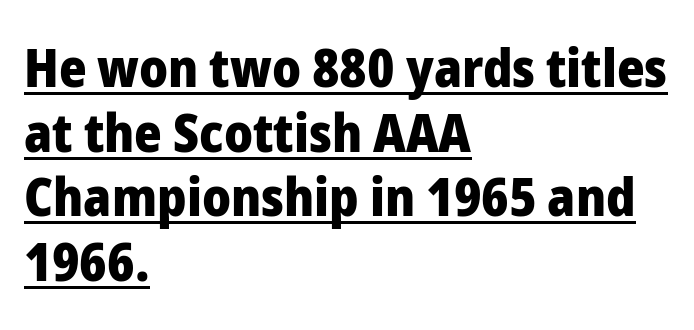
{"serif": "no", "italic": "no", "bold": "yes", "weight": "heavy", "width": "normal", "stroke_contrast": "low", "x_height": "medium", "monospaced": "no", "underline": "yes", "align": "left", "line_spacing_ratio": 1.22, "letter_spacing": "normal", "letter_spacing_em": 0.0, "glyph_px": 53}
